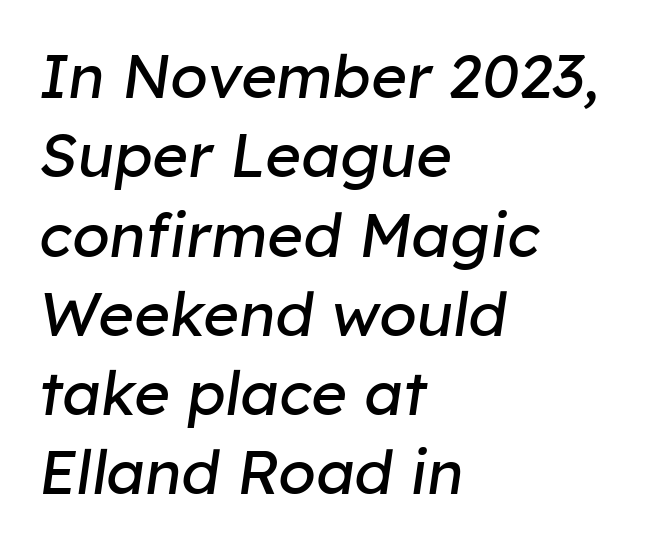
{"italic": "yes", "lean": "right", "slant_degrees": 8, "bold": "no", "weight": "regular", "width": "normal", "stroke_contrast": "low", "x_height": "medium", "monospaced": "no", "underline": "no", "align": "left", "line_spacing": "normal", "line_spacing_ratio": 1.3, "letter_spacing": "normal", "letter_spacing_em": 0.0, "glyph_px": 61}
